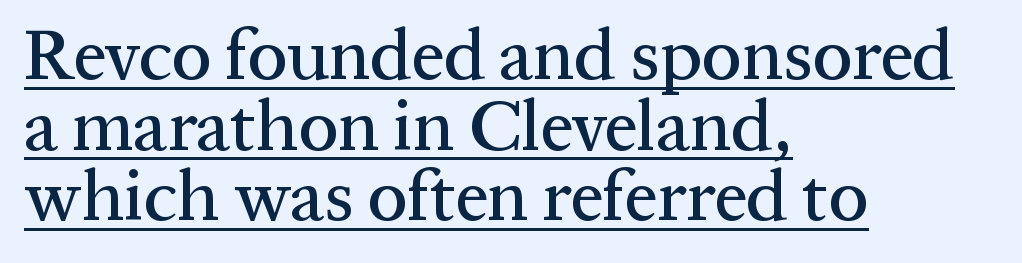
{"serif": "yes", "italic": "no", "width": "normal", "stroke_contrast": "medium", "x_height": "medium", "monospaced": "no", "underline": "yes", "align": "left", "line_spacing": "tight", "line_spacing_ratio": 0.98, "letter_spacing": "normal", "letter_spacing_em": 0.0, "glyph_px": 72}
